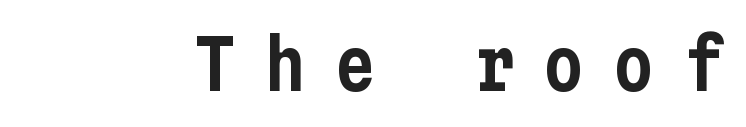
It's the straight-up-and-down kind of type. The tracking reads as deliberately expanded to a designer's eye. Nobody drew a line under any word here. Unlike a traditional serif, this face leaves its strokes unadorned.
